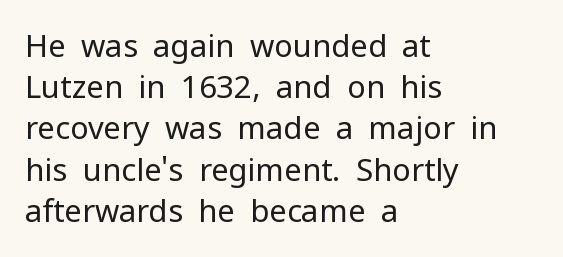
The lines sit at an ordinary, default distance from one another. The typesetter chose a ragged-right arrangement here. Serif or sans? Sans — the stroke terminals are bare. Nobody touched the tracking dial on this one. No heavy texture on the line: the type isn't bold.
